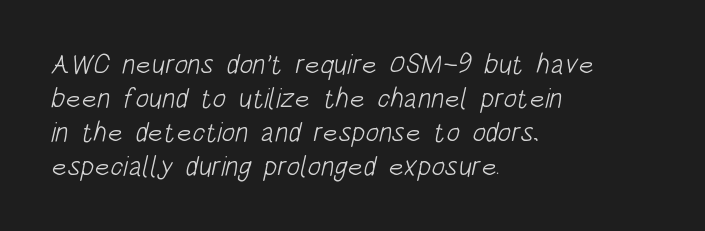
Short note: letters normally spaced. Type style note: lacks serifs. The weight would be labelled regular, book, light, or lighter still. Compared with a centered layout, this one pins lines to the left instead.
